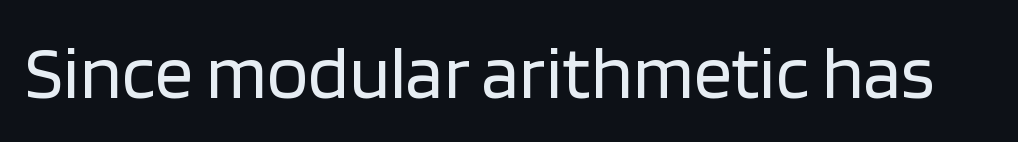
{"serif": "no", "italic": "no", "bold": "no", "weight": "regular", "width": "normal", "stroke_contrast": "low", "x_height": "large", "monospaced": "no", "underline": "no", "letter_spacing": "normal", "letter_spacing_em": 0.0, "glyph_px": 76}
